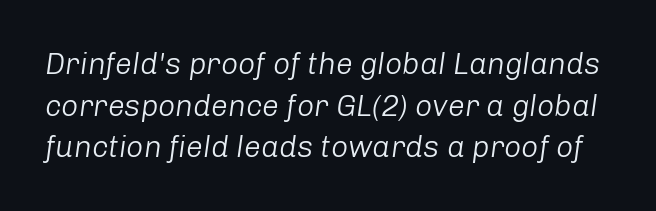
{"italic": "yes", "lean": "right", "slant_degrees": 8, "bold": "no", "weight": "light", "width": "normal", "stroke_contrast": "low", "x_height": "medium", "monospaced": "no", "underline": "no", "line_spacing": "normal", "line_spacing_ratio": 1.39, "letter_spacing": "normal", "letter_spacing_em": 0.0, "glyph_px": 30}
